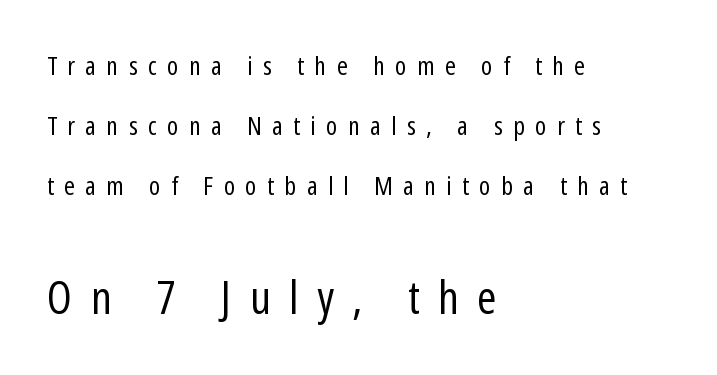
Q: Is the text bold? A: No.
Q: Is the text italic (slanted)? A: No, it is upright.
Q: Is the typeface a serif or a sans-serif typeface? A: Sans-serif.
Q: Is the text underlined? A: No.
Q: How is the paragraph aligned? A: Left-aligned.
Q: Is the spacing between letters normal or unusually wide? A: Unusually wide.
Q: Is the spacing between lines tight, normal or loose? A: Loose.
Q: Which block of text is set in a larger size, the first (top) or the second (bottom)? A: The second (bottom) one.
Q: Width (condensed, normal, or wide)? A: Condensed.
Q: Stroke contrast? A: Low.
Q: x-height? A: Medium.
Q: Monospaced? A: No.
